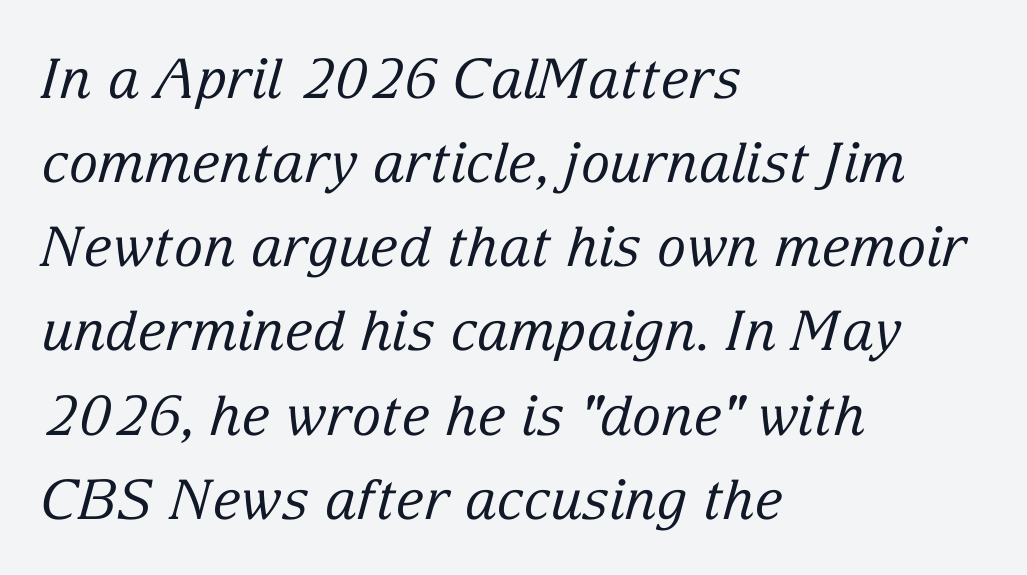
{"serif": "yes", "italic": "yes", "lean": "right", "slant_degrees": 15, "bold": "no", "weight": "regular", "width": "normal", "stroke_contrast": "low", "x_height": "medium", "monospaced": "no", "underline": "no", "align": "left", "line_spacing": "normal", "line_spacing_ratio": 1.53, "letter_spacing": "normal", "letter_spacing_em": 0.0, "glyph_px": 55}
